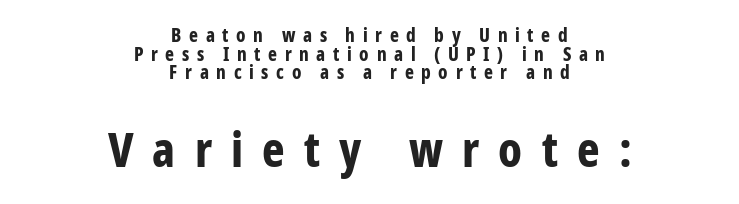
{"serif": "no", "italic": "no", "bold": "yes", "weight": "bold", "width": "condensed", "stroke_contrast": "low", "x_height": "medium", "monospaced": "no", "underline": "no", "align": "center", "line_spacing": "tight", "line_spacing_ratio": 0.98, "letter_spacing": "wide", "letter_spacing_em": 0.4, "larger_block": "second", "size_ratio": 2.53, "glyph_px": 48}
